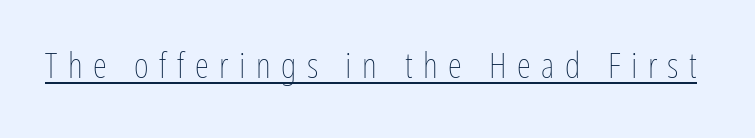
Between one letter and the next there's a generous, obvious gap. Is there an underline? Yes — a line sits under the letters. Is the type heavy? It reads as light-to-regular instead. Is there any slant? The stems are plumb.
